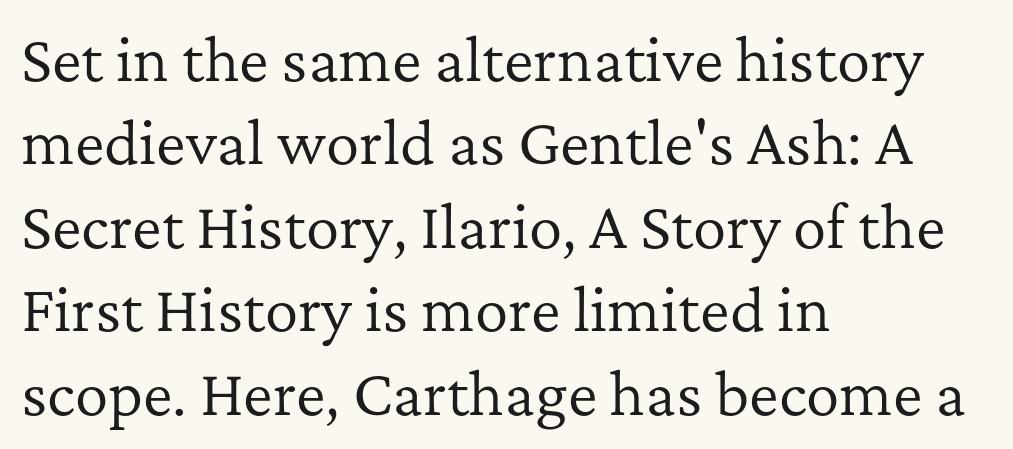
The image shows 56 px regular-weight serif type, upright; set left-aligned, normal line spacing (1.49x), normal letter spacing, not underlined; low stroke contrast and a medium x-height.
